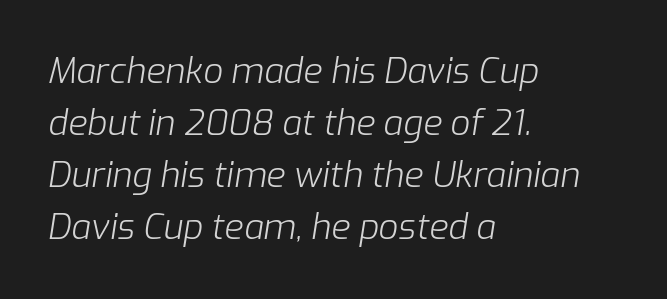
{"italic": "yes", "lean": "right", "slant_degrees": 9, "bold": "no", "weight": "light", "width": "normal", "stroke_contrast": "low", "x_height": "medium", "monospaced": "no", "underline": "no", "align": "left", "line_spacing": "normal", "line_spacing_ratio": 1.49, "letter_spacing": "normal", "letter_spacing_em": 0.0, "glyph_px": 35}
